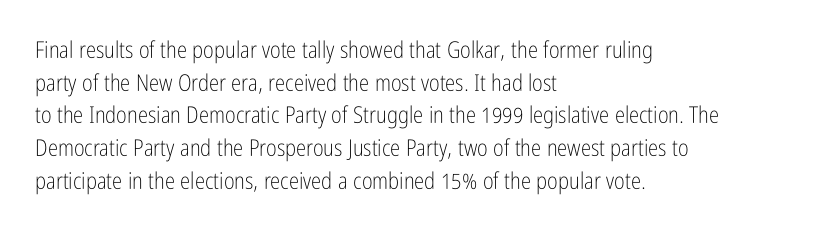
Q: Is the text bold? A: No.
Q: Is the text italic (slanted)? A: No, it is upright.
Q: Is the text underlined? A: No.
Q: How is the paragraph aligned? A: Left-aligned.
Q: Is the spacing between letters normal or unusually wide? A: Normal.
Q: Is the spacing between lines tight, normal or loose? A: Normal.
